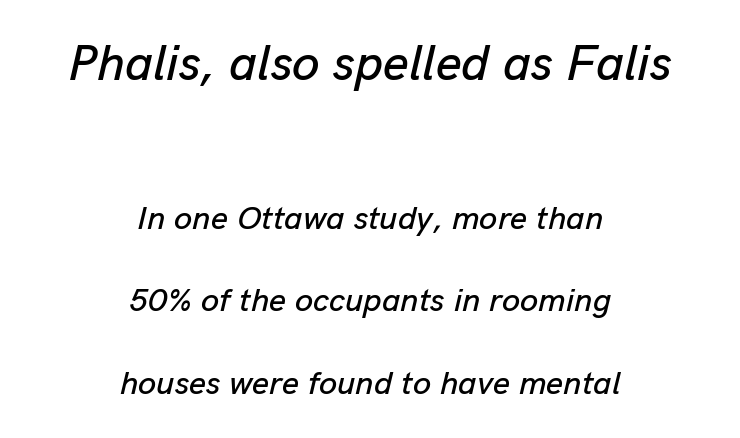
{"italic": "yes", "lean": "right", "slant_degrees": 13, "width": "normal", "stroke_contrast": "low", "x_height": "medium", "monospaced": "no", "underline": "no", "align": "center", "line_spacing": "loose", "line_spacing_ratio": 2.5, "letter_spacing": "normal", "letter_spacing_em": 0.0, "larger_block": "first", "size_ratio": 1.52, "glyph_px": 50}
